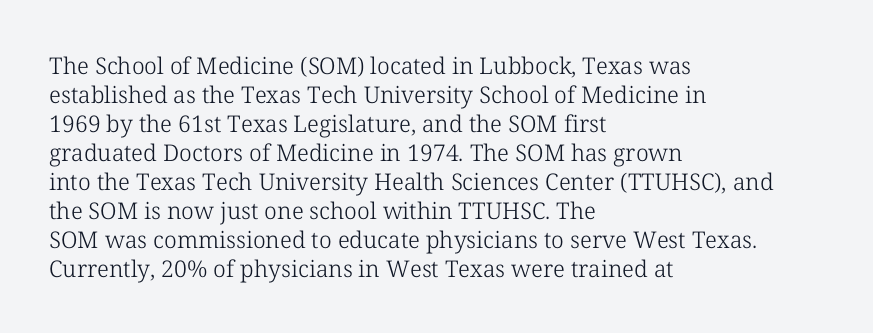
Q: Is the text bold? A: No.
Q: Is the text italic (slanted)? A: No, it is upright.
Q: Is the text underlined? A: No.
Q: How is the paragraph aligned? A: Left-aligned.
Q: Is the spacing between letters normal or unusually wide? A: Normal.
Q: Is the spacing between lines tight, normal or loose? A: Normal.
